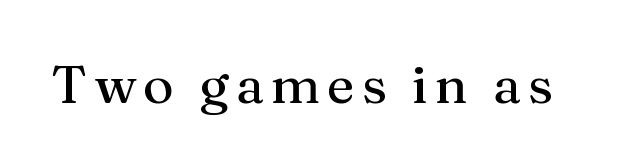
{"serif": "yes", "italic": "no", "width": "normal", "stroke_contrast": "medium", "x_height": "medium", "monospaced": "no", "underline": "no", "glyph_px": 53}
